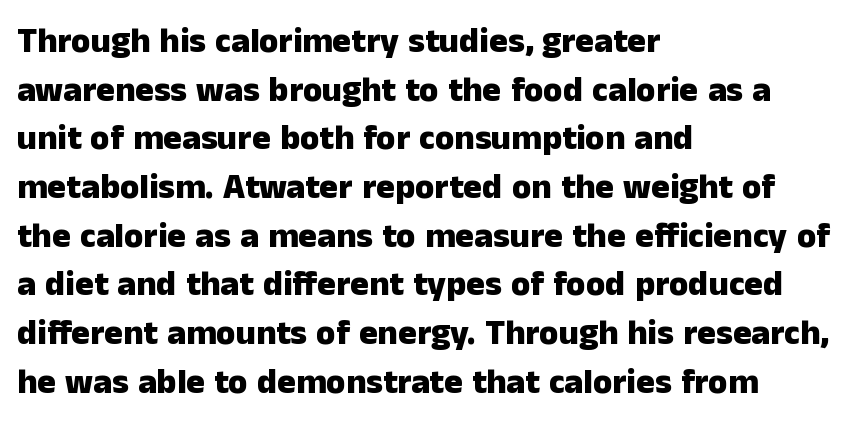
{"serif": "no", "italic": "no", "bold": "yes", "weight": "heavy", "width": "normal", "stroke_contrast": "low", "x_height": "medium", "monospaced": "no", "underline": "no", "align": "left", "line_spacing": "normal", "line_spacing_ratio": 1.39, "letter_spacing": "normal", "letter_spacing_em": 0.0, "glyph_px": 35}
